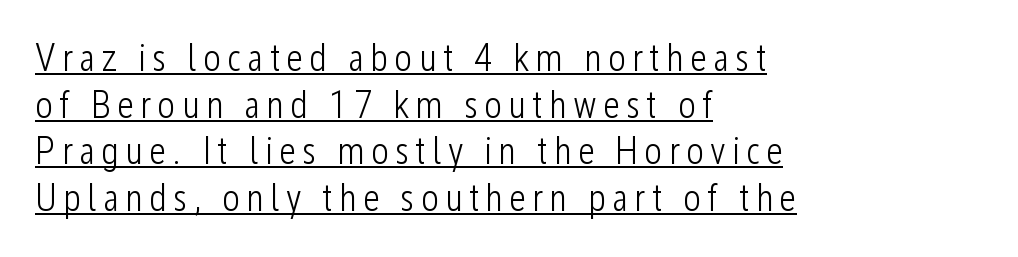
Q: Is the text bold? A: No.
Q: Is the text italic (slanted)? A: No, it is upright.
Q: Is the typeface a serif or a sans-serif typeface? A: Sans-serif.
Q: Is the text underlined? A: Yes.
Q: How is the paragraph aligned? A: Left-aligned.
Q: Width (condensed, normal, or wide)? A: Condensed.
Q: Stroke contrast? A: Low.
Q: x-height? A: Medium.
Q: Monospaced? A: No.
